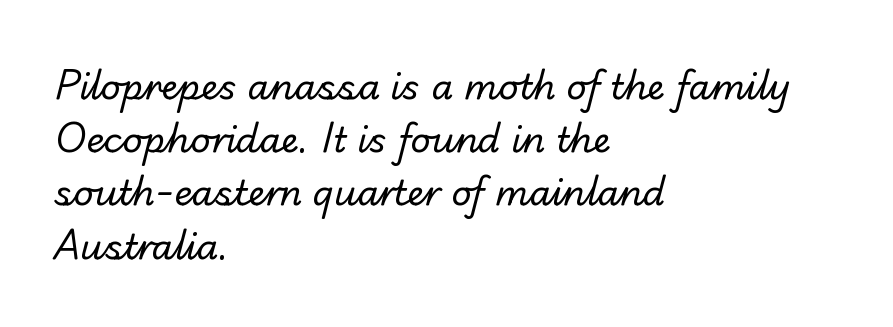
Q: Is the text bold? A: No.
Q: Is the typeface a serif or a sans-serif typeface? A: Sans-serif.
Q: Is the text underlined? A: No.
Q: How is the paragraph aligned? A: Left-aligned.
Q: Is the spacing between letters normal or unusually wide? A: Normal.
Q: Is the spacing between lines tight, normal or loose? A: Normal.
Q: Width (condensed, normal, or wide)? A: Normal.
Q: Stroke contrast? A: Low.
Q: x-height? A: Small.
Q: Monospaced? A: No.
